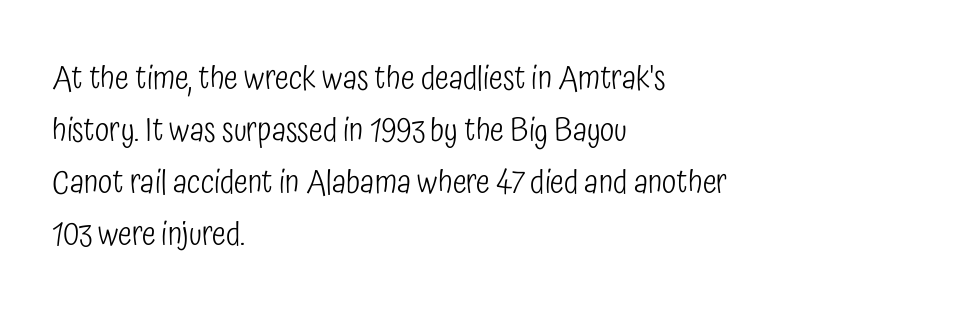
{"serif": "no", "italic": "no", "bold": "no", "weight": "light", "width": "condensed", "stroke_contrast": "low", "x_height": "medium", "monospaced": "no", "underline": "no", "align": "left", "line_spacing": "normal", "line_spacing_ratio": 1.58, "letter_spacing": "normal", "letter_spacing_em": 0.0, "glyph_px": 33}
